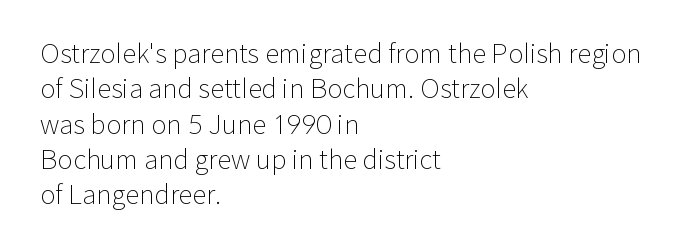
Q: Is the text bold? A: No.
Q: Is the text italic (slanted)? A: No, it is upright.
Q: Is the text underlined? A: No.
Q: How is the paragraph aligned? A: Left-aligned.
Q: Is the spacing between letters normal or unusually wide? A: Normal.
Q: Is the spacing between lines tight, normal or loose? A: Normal.
